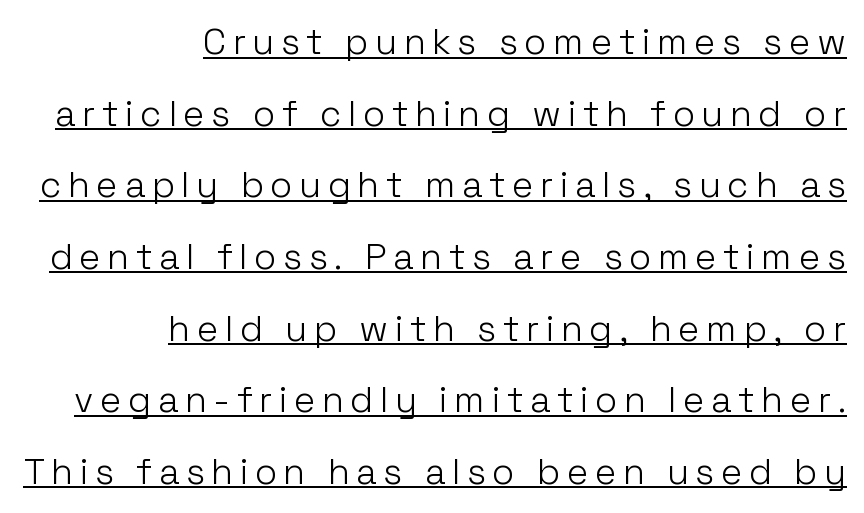
The font is comparable to plain body text, perhaps lighter. Think of a printed novel: that variable character pitch is what you see here. Examine the stroke ends and you'll find no serifs. These lines were composed using upright roman letters.
